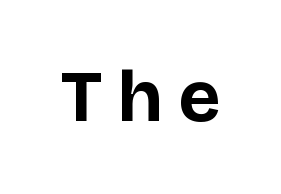
The image shows 73 px bold sans-serif type, upright; set unusually wide letter spacing (+0.2 em), not underlined; low stroke contrast and a large x-height.
